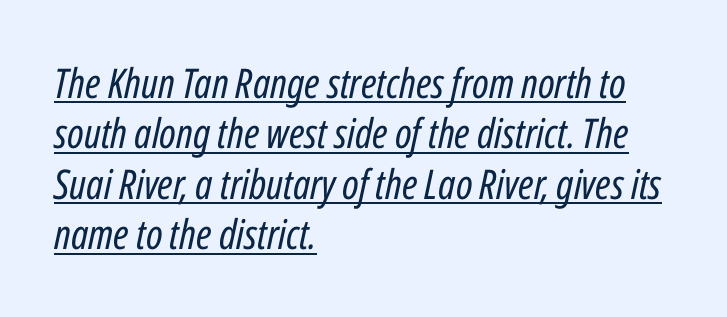
{"italic": "yes", "lean": "right", "slant_degrees": 12, "bold": "no", "weight": "regular", "width": "condensed", "stroke_contrast": "low", "x_height": "medium", "monospaced": "no", "underline": "yes", "align": "left", "line_spacing_ratio": 1.23, "letter_spacing": "normal", "letter_spacing_em": 0.0, "glyph_px": 41}
